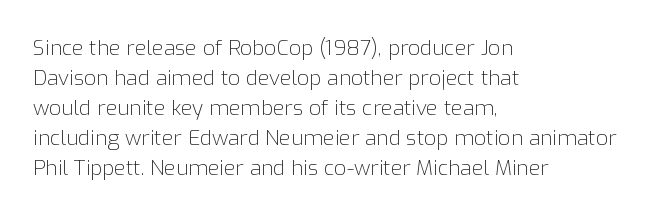
{"italic": "no", "bold": "no", "underline": "no", "align": "left", "line_spacing": "normal", "line_spacing_ratio": 1.43, "letter_spacing": "normal", "letter_spacing_em": 0.0, "glyph_px": 21}
